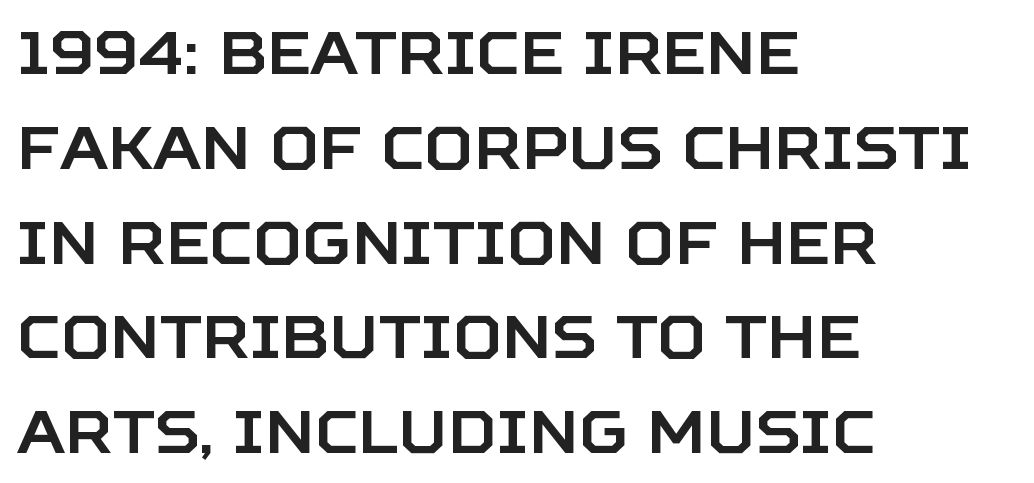
Q: Is the text italic (slanted)? A: No, it is upright.
Q: Is the typeface a serif or a sans-serif typeface? A: Sans-serif.
Q: Is the text underlined? A: No.
Q: How is the paragraph aligned? A: Left-aligned.
Q: Is the spacing between letters normal or unusually wide? A: Normal.
Q: Is the spacing between lines tight, normal or loose? A: Normal.
Q: Width (condensed, normal, or wide)? A: Normal.
Q: Stroke contrast? A: Low.
Q: x-height? A: Large.
Q: Monospaced? A: No.
